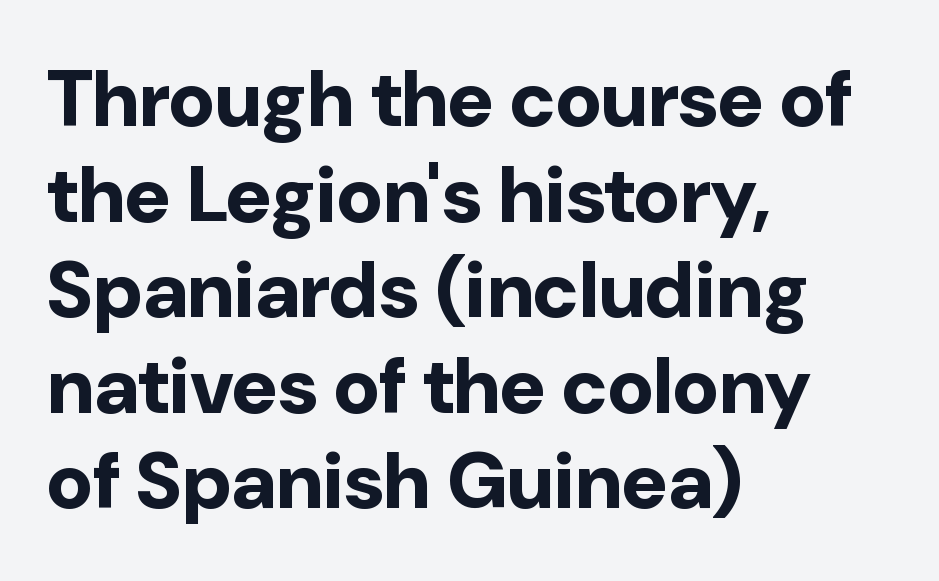
Short note: letters normally spaced. Does the lettering tilt? It doesn't — this is upright. As a designer I'd log this as weight 700, bold. Letterform terminals end flat and unadorned throughout the passage.
